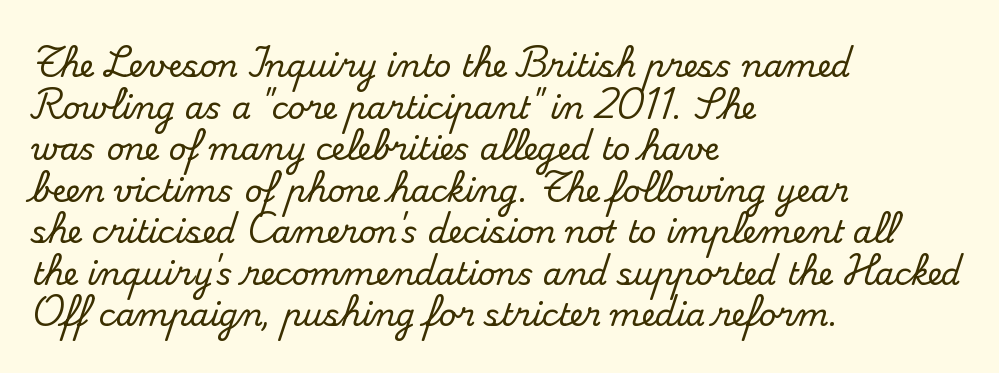
Q: Is the text italic (slanted)? A: Yes.
Q: Is the text underlined? A: No.
Q: How is the paragraph aligned? A: Left-aligned.
Q: Is the spacing between letters normal or unusually wide? A: Normal.
Q: Is the spacing between lines tight, normal or loose? A: Normal.
Q: Width (condensed, normal, or wide)? A: Normal.
Q: Stroke contrast? A: Medium.
Q: x-height? A: Small.
Q: Monospaced? A: No.
